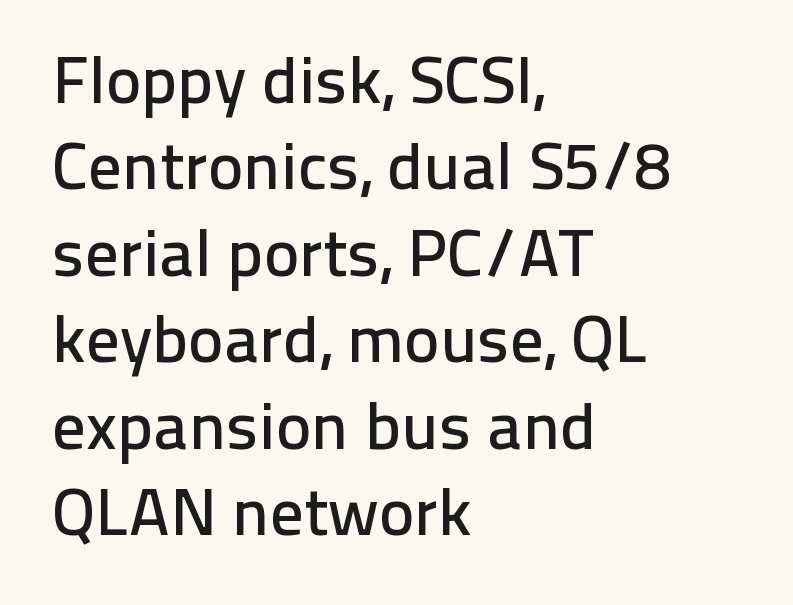
{"serif": "no", "italic": "no", "width": "normal", "stroke_contrast": "low", "x_height": "medium", "monospaced": "no", "underline": "no", "align": "left", "line_spacing": "normal", "line_spacing_ratio": 1.29, "letter_spacing": "normal", "letter_spacing_em": 0.0, "glyph_px": 67}
